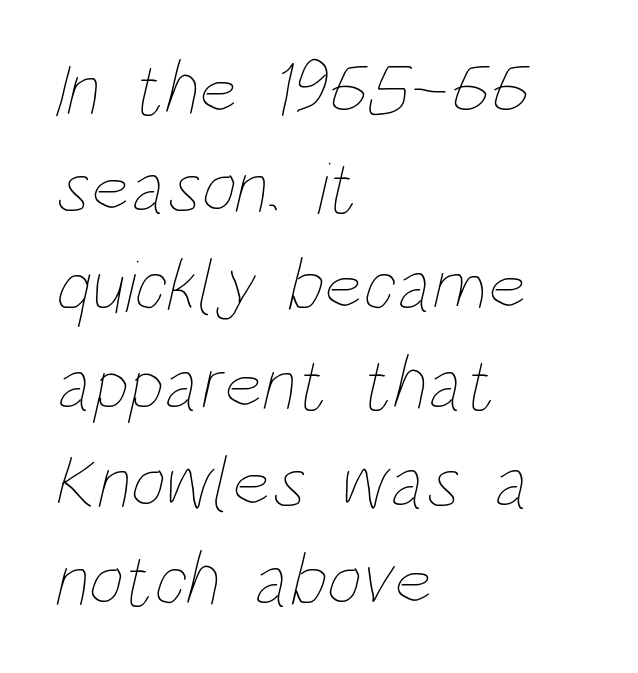
Q: Is the text bold? A: No.
Q: Is the text underlined? A: No.
Q: How is the paragraph aligned? A: Left-aligned.
Q: Is the spacing between letters normal or unusually wide? A: Normal.
Q: Is the spacing between lines tight, normal or loose? A: Normal.
Q: Width (condensed, normal, or wide)? A: Condensed.
Q: Stroke contrast? A: Low.
Q: x-height? A: Large.
Q: Monospaced? A: No.
